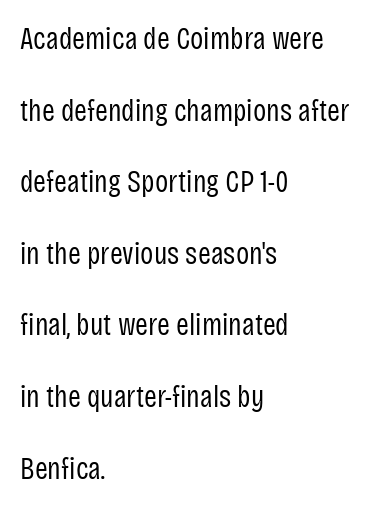
Q: Is the text bold? A: No.
Q: Is the text italic (slanted)? A: No, it is upright.
Q: Is the typeface a serif or a sans-serif typeface? A: Sans-serif.
Q: Is the text underlined? A: No.
Q: How is the paragraph aligned? A: Left-aligned.
Q: Is the spacing between letters normal or unusually wide? A: Normal.
Q: Is the spacing between lines tight, normal or loose? A: Loose.
Q: Width (condensed, normal, or wide)? A: Condensed.
Q: Stroke contrast? A: Low.
Q: x-height? A: Large.
Q: Monospaced? A: No.
